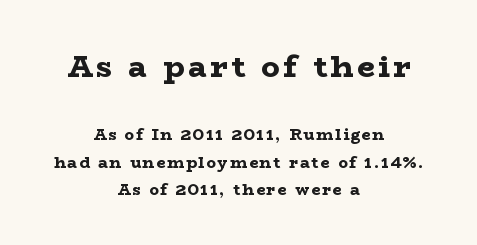
The image shows 31 px bold, wide serif type, upright; set centered, line spacing 1.74x, not underlined; the first (top) block is 1.94x larger; low stroke contrast and a medium x-height.
